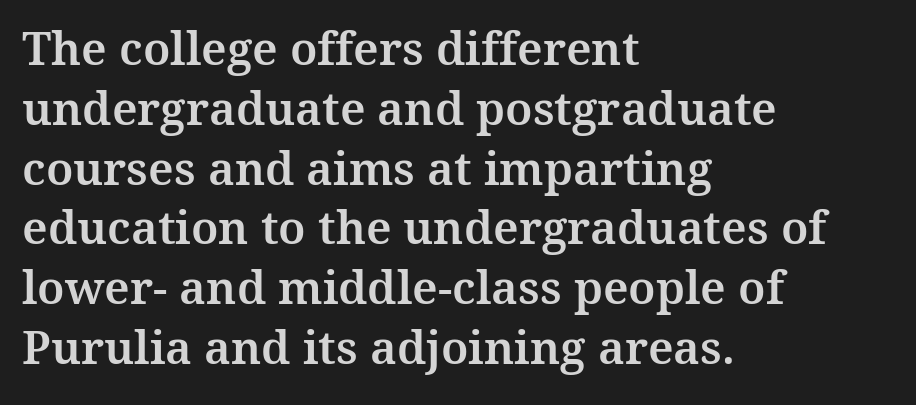
{"serif": "yes", "italic": "no", "width": "normal", "stroke_contrast": "medium", "x_height": "medium", "monospaced": "no", "underline": "no", "align": "left", "line_spacing": "normal", "line_spacing_ratio": 1.3, "letter_spacing": "normal", "letter_spacing_em": 0.0, "glyph_px": 46}
